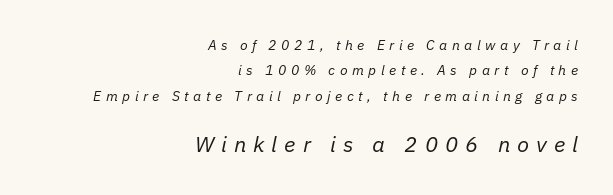
Q: Is the text bold? A: No.
Q: Is the text italic (slanted)? A: Yes, it leans right by about 11 degrees.
Q: Is the text underlined? A: No.
Q: How is the paragraph aligned? A: Right-aligned.
Q: Is the spacing between letters normal or unusually wide? A: Unusually wide.
Q: Which block of text is set in a larger size, the first (top) or the second (bottom)? A: The second (bottom) one.
